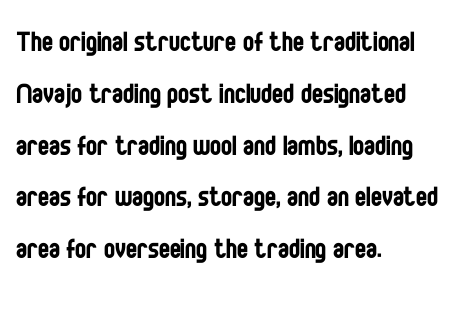
{"serif": "no", "italic": "no", "bold": "no", "weight": "regular", "width": "condensed", "stroke_contrast": "low", "x_height": "large", "monospaced": "no", "underline": "no", "align": "left", "line_spacing": "normal", "line_spacing_ratio": 1.57, "letter_spacing": "normal", "letter_spacing_em": 0.0, "glyph_px": 33}
